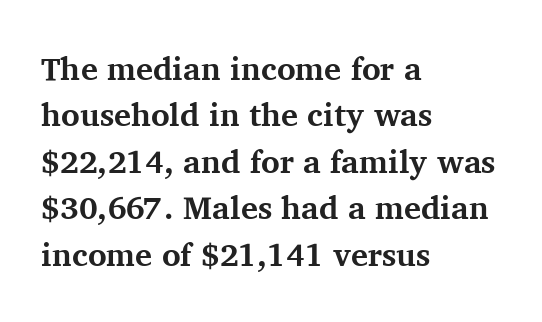
The image shows 32 px bold serif type, upright; set left-aligned, normal line spacing (1.45x), normal letter spacing, not underlined; medium stroke contrast and a medium x-height.
